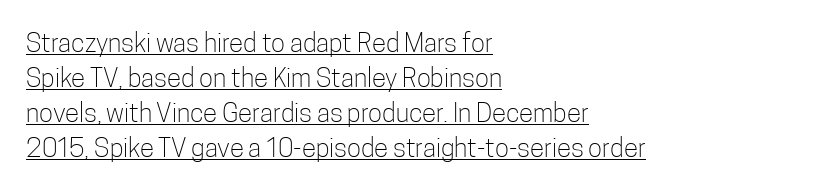
{"italic": "no", "bold": "no", "underline": "yes", "align": "left", "line_spacing": "normal", "line_spacing_ratio": 1.34, "letter_spacing": "normal", "letter_spacing_em": 0.0, "glyph_px": 26}
